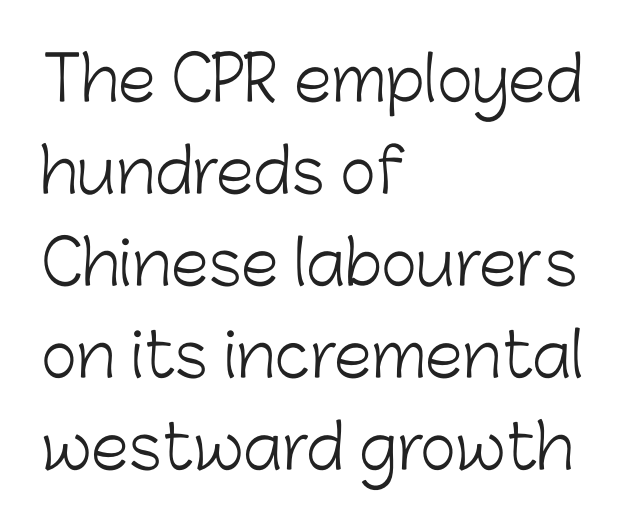
Q: Is the text bold? A: No.
Q: Is the text italic (slanted)? A: No, it is upright.
Q: Is the typeface a serif or a sans-serif typeface? A: Sans-serif.
Q: Is the text underlined? A: No.
Q: How is the paragraph aligned? A: Left-aligned.
Q: Is the spacing between letters normal or unusually wide? A: Normal.
Q: Is the spacing between lines tight, normal or loose? A: Normal.
Q: Width (condensed, normal, or wide)? A: Normal.
Q: Stroke contrast? A: Low.
Q: x-height? A: Medium.
Q: Monospaced? A: No.
